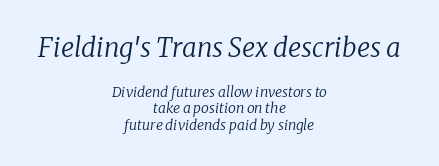
The image shows 26 px text type, italic (leaning right); set centered, line spacing 1.19x, normal letter spacing, not underlined; the first (top) block is 1.86x larger.
